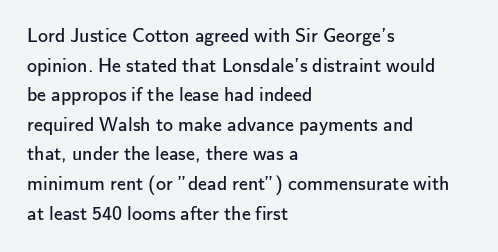
{"italic": "no", "bold": "no", "underline": "no", "align": "left", "line_spacing": "normal", "line_spacing_ratio": 1.48, "letter_spacing": "normal", "letter_spacing_em": 0.0, "glyph_px": 20}
